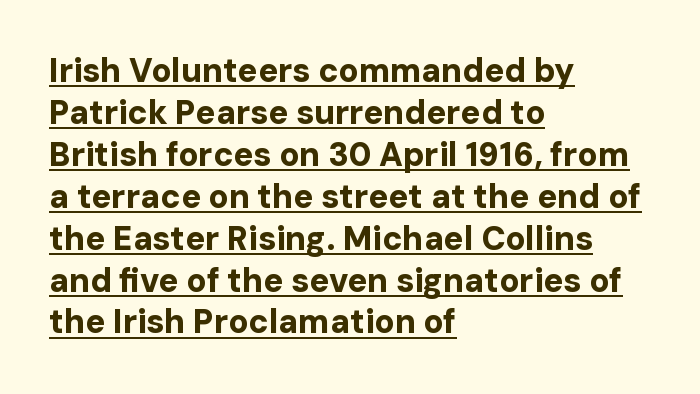
Q: Is the text bold? A: Yes.
Q: Is the text italic (slanted)? A: No, it is upright.
Q: Is the typeface a serif or a sans-serif typeface? A: Sans-serif.
Q: Is the text underlined? A: Yes.
Q: How is the paragraph aligned? A: Left-aligned.
Q: Is the spacing between letters normal or unusually wide? A: Normal.
Q: Is the spacing between lines tight, normal or loose? A: Normal.
Q: Width (condensed, normal, or wide)? A: Normal.
Q: Stroke contrast? A: Low.
Q: x-height? A: Medium.
Q: Monospaced? A: No.
